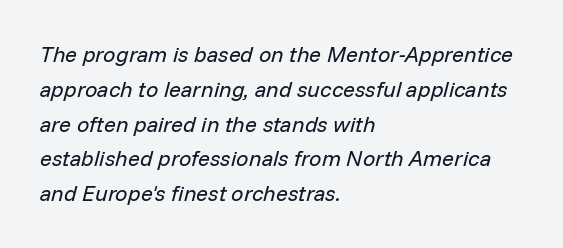
Q: Is the text bold? A: No.
Q: Is the text italic (slanted)? A: Yes, it leans right by about 14 degrees.
Q: Is the text underlined? A: No.
Q: How is the paragraph aligned? A: Left-aligned.
Q: Is the spacing between letters normal or unusually wide? A: Normal.
Q: Is the spacing between lines tight, normal or loose? A: Normal.
